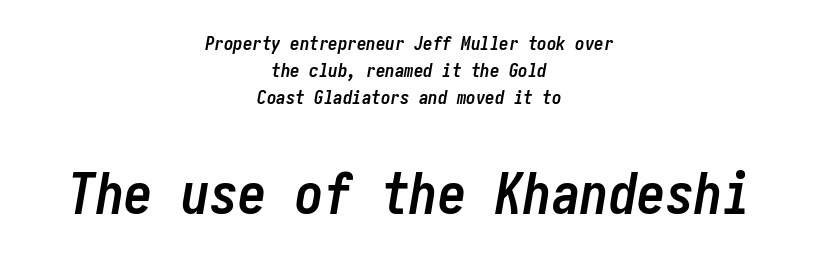
Q: Is the text bold? A: Yes.
Q: Is the text italic (slanted)? A: Yes, it leans right by about 10 degrees.
Q: Is the text underlined? A: No.
Q: How is the paragraph aligned? A: Centered.
Q: Is the spacing between letters normal or unusually wide? A: Normal.
Q: Is the spacing between lines tight, normal or loose? A: Normal.
Q: Which block of text is set in a larger size, the first (top) or the second (bottom)? A: The second (bottom) one.
Q: Width (condensed, normal, or wide)? A: Condensed.
Q: Stroke contrast? A: Low.
Q: x-height? A: Medium.
